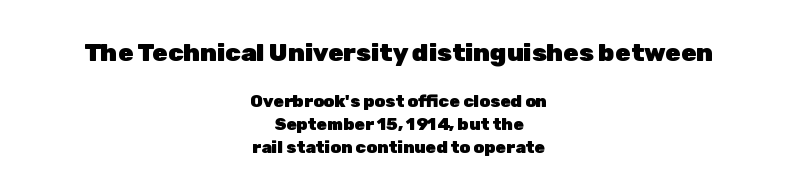
{"italic": "no", "bold": "yes", "underline": "no", "align": "center", "line_spacing": "normal", "line_spacing_ratio": 1.35, "letter_spacing": "normal", "letter_spacing_em": 0.0, "larger_block": "first", "size_ratio": 1.47, "glyph_px": 25}
